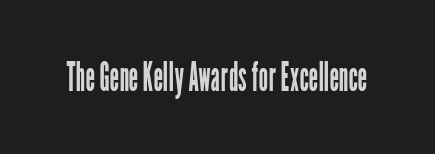
Q: Is the text bold? A: No.
Q: Is the text italic (slanted)? A: No, it is upright.
Q: Is the typeface a serif or a sans-serif typeface? A: Sans-serif.
Q: Is the text underlined? A: No.
Q: Is the spacing between letters normal or unusually wide? A: Normal.
Q: Width (condensed, normal, or wide)? A: Condensed.
Q: Stroke contrast? A: Low.
Q: x-height? A: Medium.
Q: Monospaced? A: No.
